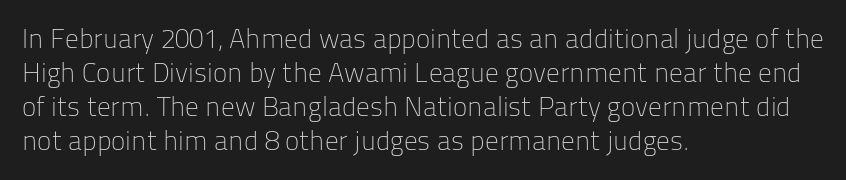
Vertically, the passage feels balanced, rows spaced as you'd expect. The strip under each line holds only bare page. Weight: in the light-to-regular range. Glyph-to-glyph distance matches everyday printed text.
